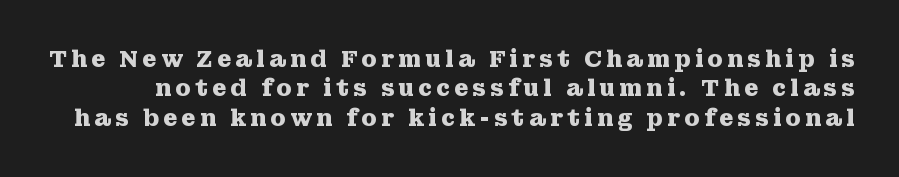
A bare baseline throughout the passage. Upright lettering throughout. Emphasis by weight is at full strength: bold. Does the leading feel generous? No, just average.
